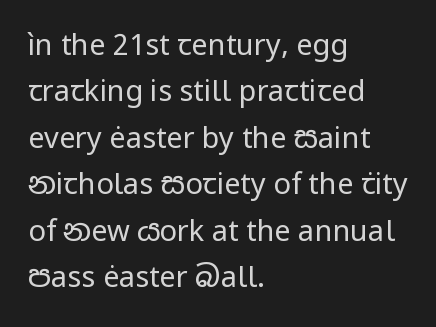
{"serif": "no", "italic": "no", "bold": "no", "weight": "regular", "width": "normal", "stroke_contrast": "low", "x_height": "medium", "monospaced": "no", "underline": "no", "align": "left", "line_spacing": "normal", "line_spacing_ratio": 1.6, "letter_spacing": "normal", "letter_spacing_em": 0.0, "glyph_px": 29}
